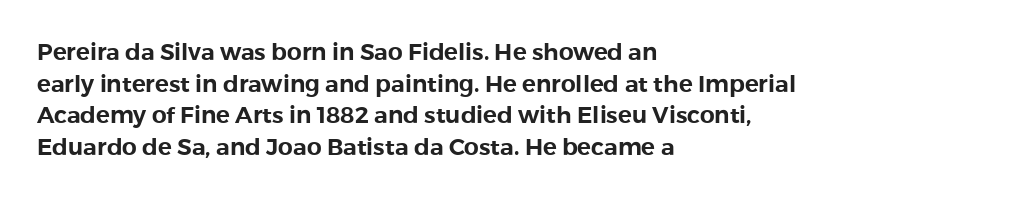
The image shows 23 px text type, upright; set left-aligned, normal line spacing (1.38x), normal letter spacing, not underlined.
